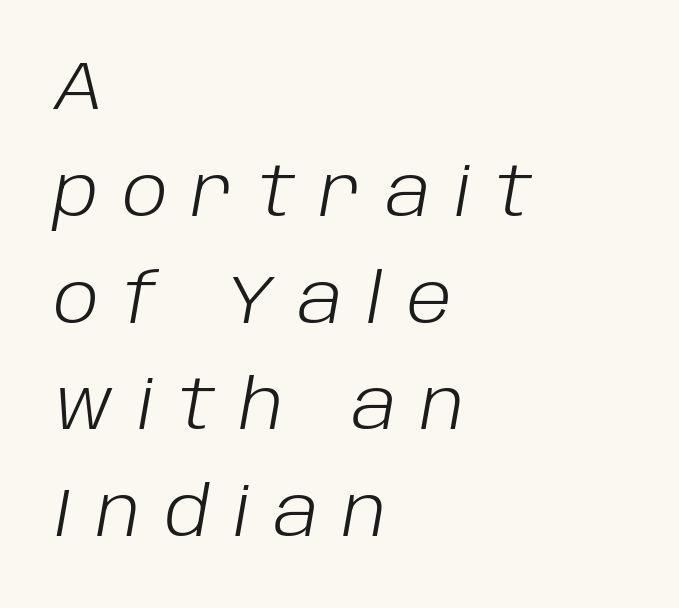
The rendering applies a slant to the glyphs. A student would call this left alignment; a typographer would say flush left, rag right. Substantial extra tracking has been applied to these lines. The rows are spaced the way most documents space them. Rule under the text: the space is simply empty. Is the type heavy? It reads as light-to-regular instead.
